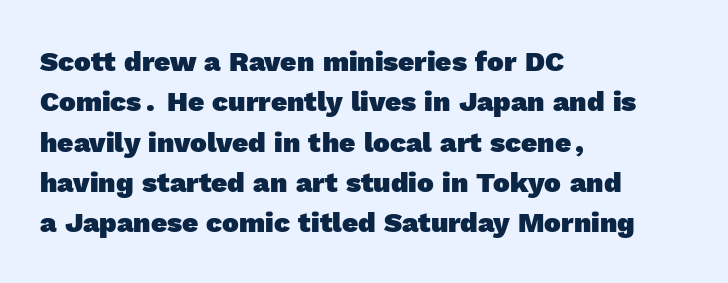
This is heavy type, rendered in bold. Beneath every word, the page is bare. Each letter keeps its own natural width here, so spacing adapts to shape. The lines in this sample share a left origin and differ only in where they stop. In terms of letterform style, serifs are entirely absent. Characters follow at the spacing the type designer built in.
